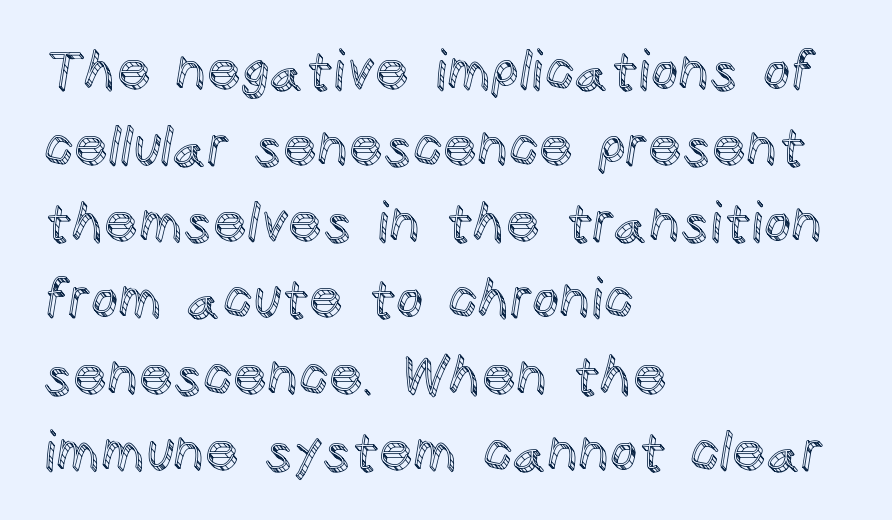
The image shows 54 px text type; set left-aligned, normal line spacing (1.41x), normal letter spacing, not underlined; a large x-height.
